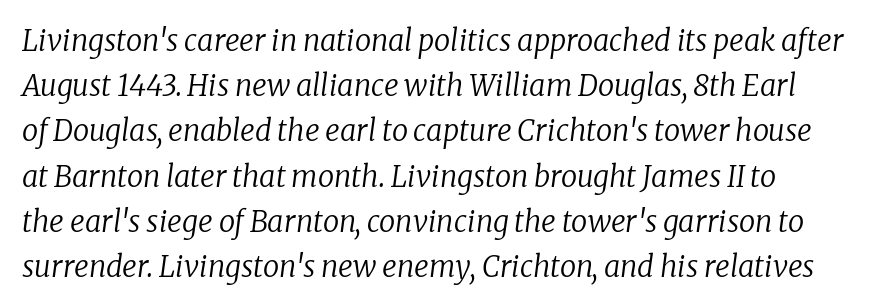
Q: Is the text bold? A: No.
Q: Is the text italic (slanted)? A: Yes, it leans right by about 8 degrees.
Q: Is the typeface a serif or a sans-serif typeface? A: Serif.
Q: Is the text underlined? A: No.
Q: Is the spacing between letters normal or unusually wide? A: Normal.
Q: Is the spacing between lines tight, normal or loose? A: Normal.
Q: Width (condensed, normal, or wide)? A: Normal.
Q: Stroke contrast? A: Low.
Q: x-height? A: Medium.
Q: Monospaced? A: No.
